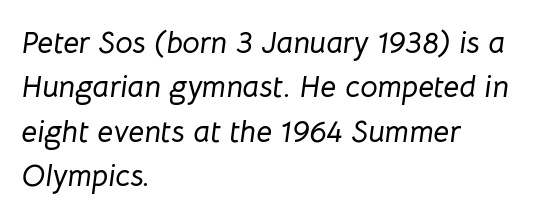
{"italic": "yes", "lean": "right", "slant_degrees": 8, "width": "normal", "stroke_contrast": "low", "x_height": "medium", "monospaced": "no", "underline": "no", "align": "left", "line_spacing": "normal", "line_spacing_ratio": 1.43, "letter_spacing": "normal", "letter_spacing_em": 0.0, "glyph_px": 31}
